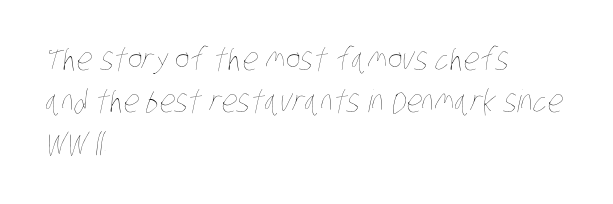
Spacing verdict: proportional, widths tailored to each character. The compositor pushed each line to the left boundary. Rule under the text: the space is simply empty. Students, note that the glyphs here touch the page at normal intervals. This reads as an unemphasized weight, regular at the heaviest. Honestly, the row spacing looks completely unremarkable.
